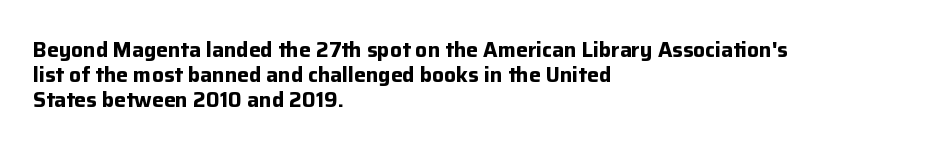
{"italic": "no", "bold": "yes", "underline": "no", "align": "left", "line_spacing_ratio": 1.2, "letter_spacing": "normal", "letter_spacing_em": 0.0, "glyph_px": 21}
